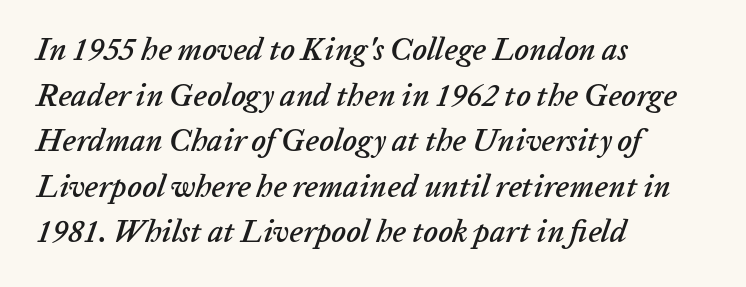
Left-aligned paragraph, ragged on the right. The lines sit at an ordinary, default distance from one another. Underlining? Definitely not there. The whole block is typeset with a tilt. You could call the tracking neutral — neither tight nor loose. A typesetter would call this proportional, since set widths differ per character.
